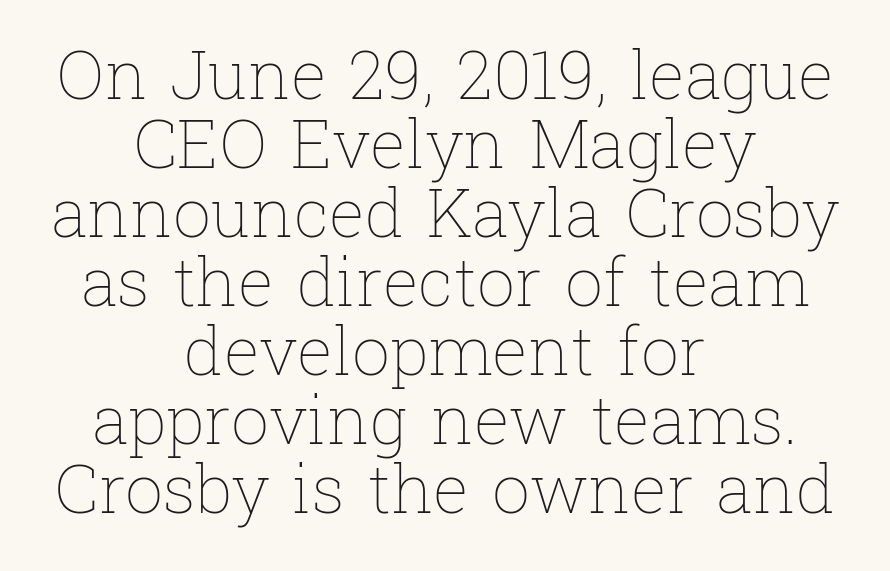
Q: Is the text bold? A: No.
Q: Is the text italic (slanted)? A: No, it is upright.
Q: Is the text underlined? A: No.
Q: How is the paragraph aligned? A: Centered.
Q: Is the spacing between letters normal or unusually wide? A: Normal.
Q: Is the spacing between lines tight, normal or loose? A: Tight.
Q: Width (condensed, normal, or wide)? A: Normal.
Q: Stroke contrast? A: Low.
Q: x-height? A: Medium.
Q: Monospaced? A: No.
